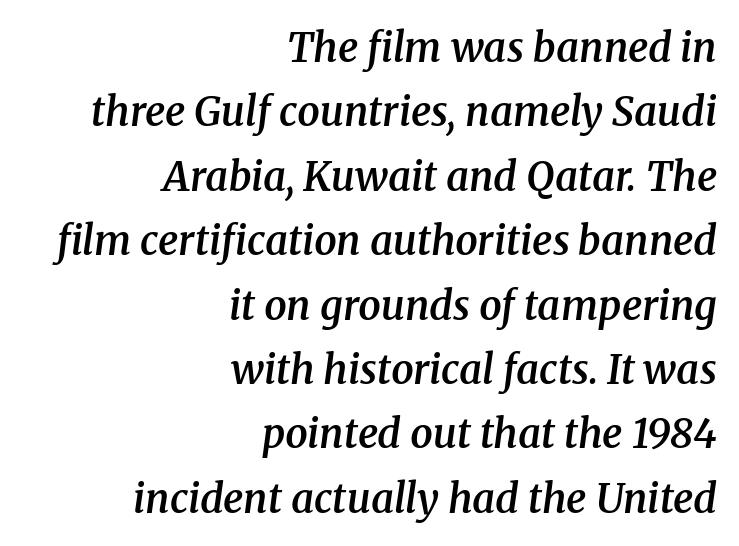
The image shows 40 px semibold serif type, italic (leaning right); set right-aligned, normal line spacing (1.61x), normal letter spacing, not underlined; medium stroke contrast and a medium x-height.
